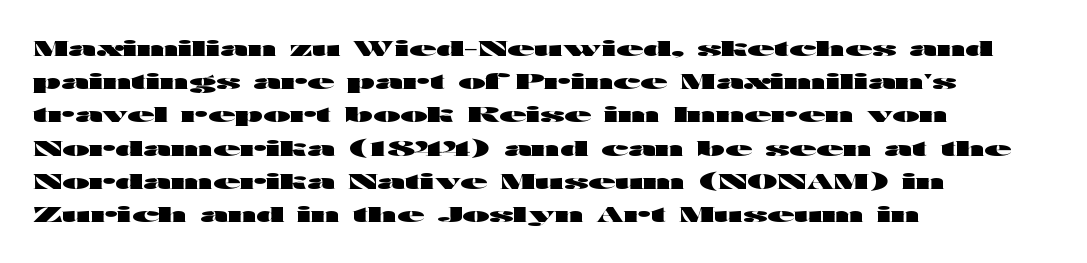
The image shows 22 px bold type, upright; set left-aligned, normal line spacing (1.51x), normal letter spacing, not underlined.
